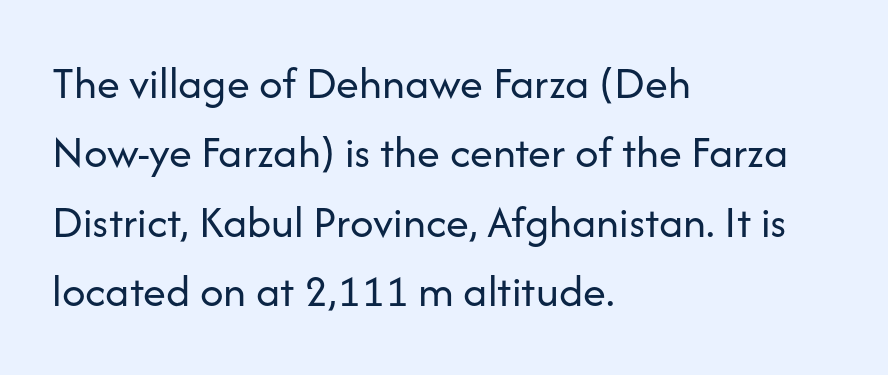
{"serif": "no", "italic": "no", "bold": "no", "weight": "regular", "width": "normal", "stroke_contrast": "low", "x_height": "medium", "monospaced": "no", "underline": "no", "align": "left", "line_spacing": "normal", "line_spacing_ratio": 1.51, "letter_spacing": "normal", "letter_spacing_em": 0.0, "glyph_px": 46}
